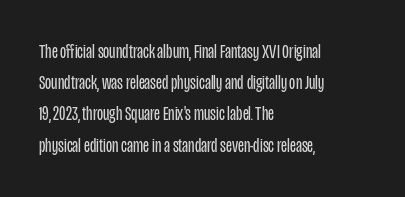
Between one letter and the next there's only the usual sliver of space. Letters rest on an invisible, unmarked baseline. Does the copy run flush right? No — it runs flush left. Nothing heavy about these letters — not bold at all.
